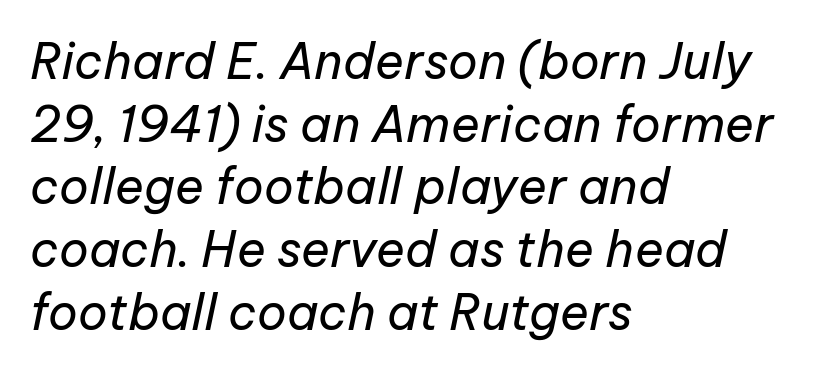
Is there much room between lines? A standard amount, neither cramped nor airy. Where is the straight margin? On the left. No letter is thick-stroked: the sample isn't bold. The horizontal fit of the characters is conventional and even. Honestly, there is no underline to notice here at all. Think of a printed novel: that variable character pitch is what you see here.
